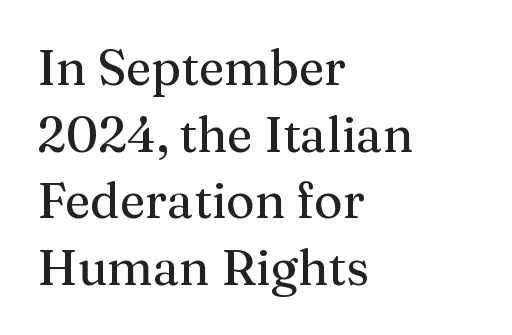
Check where the strokes stop: tiny serifs finish them off. How are the letters spaced? Ordinarily, with no added tracking. The letters advance in unequal steps, a hallmark of proportional type. Normally led — the rows are evenly, conventionally spaced. Ordinary non-slanted type is in use.
